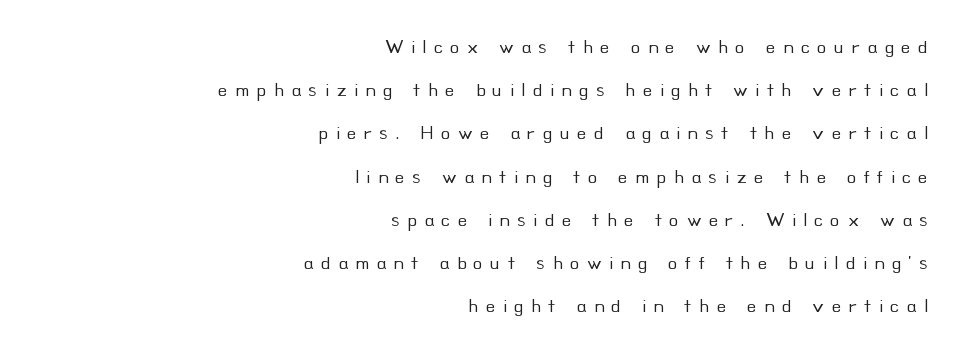
{"italic": "no", "bold": "no", "underline": "no", "align": "right", "line_spacing": "loose", "line_spacing_ratio": 2.16, "letter_spacing": "wide", "letter_spacing_em": 0.36, "glyph_px": 20}
